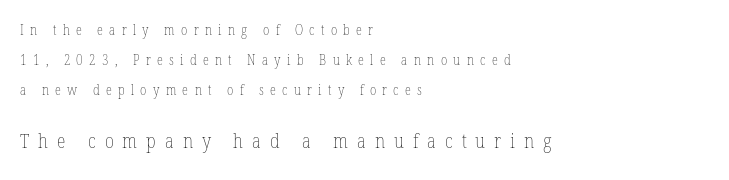
Q: Is the text bold? A: No.
Q: Is the text italic (slanted)? A: No, it is upright.
Q: Is the text underlined? A: No.
Q: How is the paragraph aligned? A: Left-aligned.
Q: Is the spacing between letters normal or unusually wide? A: Unusually wide.
Q: Is the spacing between lines tight, normal or loose? A: Loose.
Q: Which block of text is set in a larger size, the first (top) or the second (bottom)? A: The second (bottom) one.
